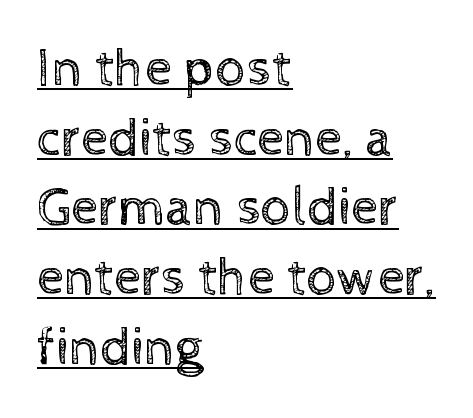
Q: Is the text bold? A: No.
Q: Is the text italic (slanted)? A: No, it is upright.
Q: Is the text underlined? A: Yes.
Q: How is the paragraph aligned? A: Left-aligned.
Q: Is the spacing between letters normal or unusually wide? A: Normal.
Q: Is the spacing between lines tight, normal or loose? A: Normal.
Q: Width (condensed, normal, or wide)? A: Normal.
Q: x-height? A: Medium.
Q: Monospaced? A: No.
